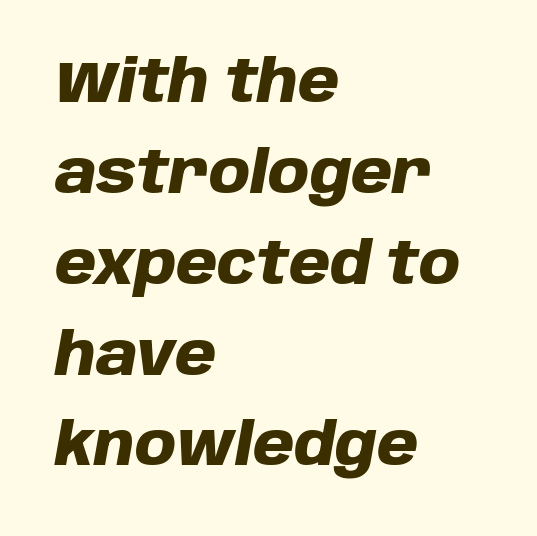
Varying glyph widths throughout — classic text-font behaviour. The sample has been set heavy, in full bold. Notice how descenders clear the ascenders below comfortably — that's standard leading. Italic? Definitely — the glyphs are oblique.
